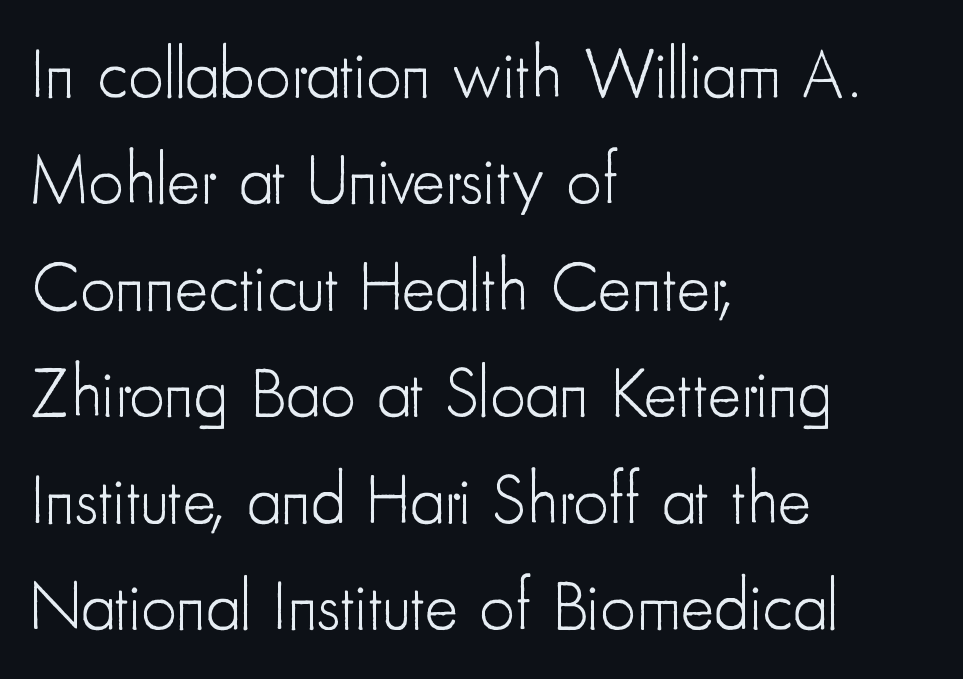
No extra ink here — the face is not bold. The passage shown stacks its lines at a standard gap. I'd call this a sans setting — the letters go barefoot. When letters stand straight like this, we call the style roman or upright. Horizontally, the lines are justified to the leading edge only.
